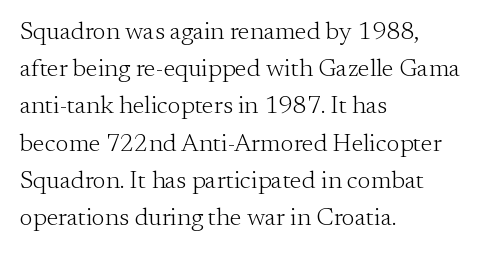
The image shows 25 px text type, upright; set left-aligned, normal line spacing (1.49x), normal letter spacing, not underlined.
